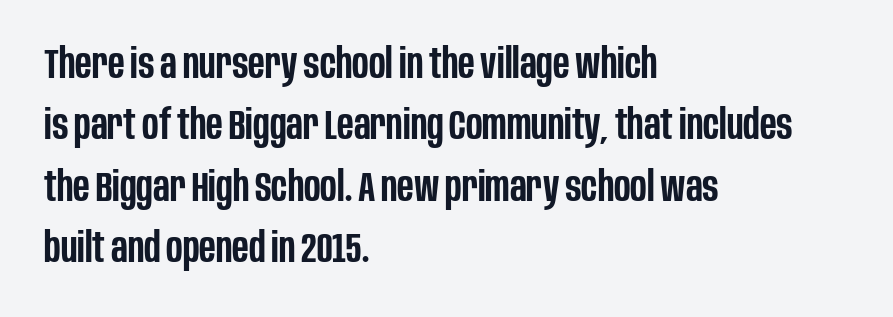
Q: Is the text bold? A: Semi-bold.
Q: Is the text italic (slanted)? A: No, it is upright.
Q: Is the typeface a serif or a sans-serif typeface? A: Sans-serif.
Q: Is the text underlined? A: No.
Q: How is the paragraph aligned? A: Left-aligned.
Q: Is the spacing between letters normal or unusually wide? A: Normal.
Q: Is the spacing between lines tight, normal or loose? A: Normal.
Q: Width (condensed, normal, or wide)? A: Condensed.
Q: Stroke contrast? A: Low.
Q: x-height? A: Large.
Q: Monospaced? A: No.
